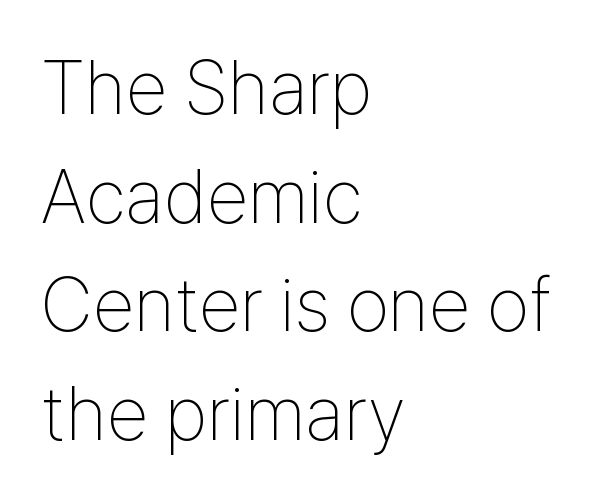
Short and long lines alike share a common starting point at left. Ordinary non-slanted type is in use. Regular leading. No extra tracking has been applied to these lines. Stems here are at most as thick as an everyday book face.
